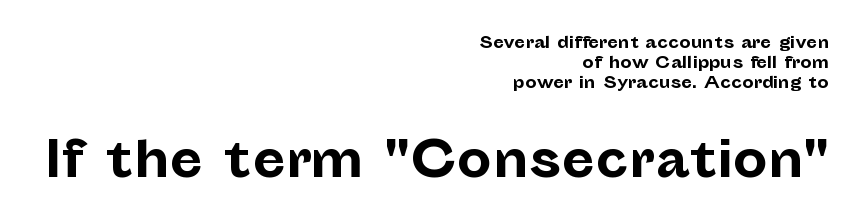
The image shows 49 px bold sans-serif type, upright; set right-aligned, line spacing 1.24x, normal letter spacing, not underlined; the second (bottom) block is 3.06x larger; low stroke contrast and a medium x-height.
